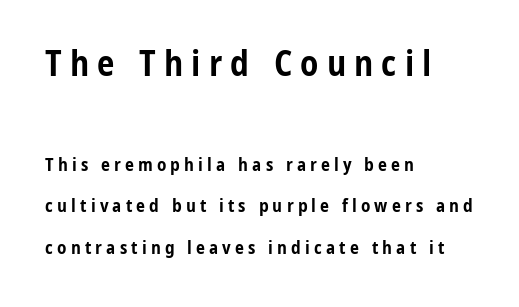
The image shows 35 px bold, condensed sans-serif type, upright; set left-aligned, loose line spacing (2.33x), unusually wide letter spacing (+0.23 em), not underlined; the first (top) block is 1.94x larger; low stroke contrast and a medium x-height.
